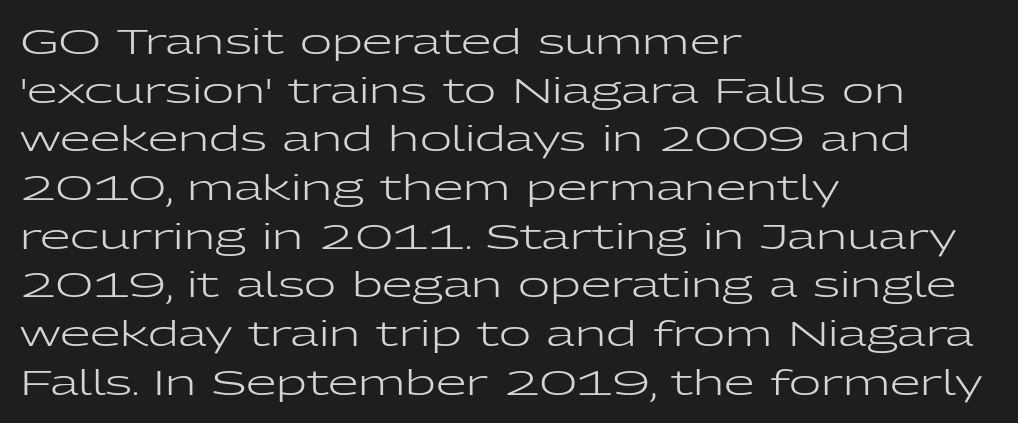
The image shows 35 px regular-weight, wide sans-serif type, upright; set left-aligned, normal line spacing (1.39x), normal letter spacing, not underlined; low stroke contrast and a medium x-height.
